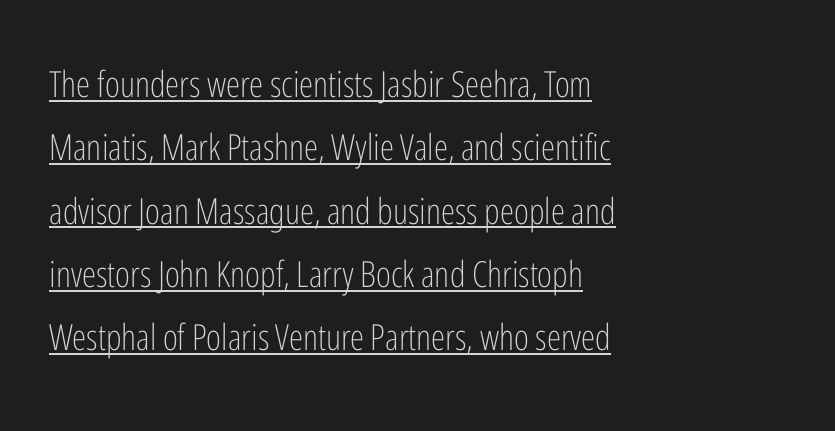
Q: Is the text bold? A: No.
Q: Is the text italic (slanted)? A: No, it is upright.
Q: Is the typeface a serif or a sans-serif typeface? A: Sans-serif.
Q: Is the text underlined? A: Yes.
Q: How is the paragraph aligned? A: Left-aligned.
Q: Is the spacing between letters normal or unusually wide? A: Normal.
Q: Width (condensed, normal, or wide)? A: Condensed.
Q: Stroke contrast? A: Low.
Q: x-height? A: Medium.
Q: Monospaced? A: No.
